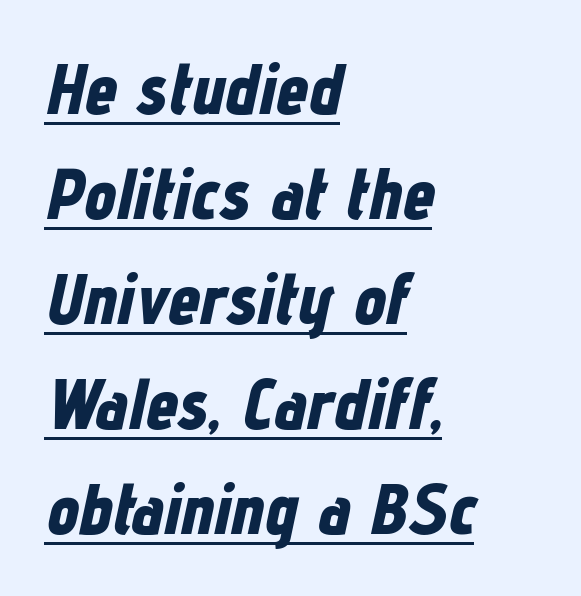
An italicized treatment has been applied to the whole sample. I'd describe the lettering as bold — thick and assertive. This sample keeps an unexceptional amount of space between lines. Is the block centered? No — it sits flush against the left margin. Character widths vary here, with narrow letters taking less room than wide ones. The rendering uses the underline text-decoration.
